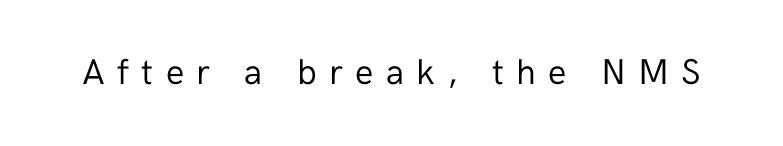
The image shows 36 px regular-weight sans-serif type, upright; set unusually wide letter spacing (+0.34 em), not underlined; low stroke contrast and a medium x-height.
